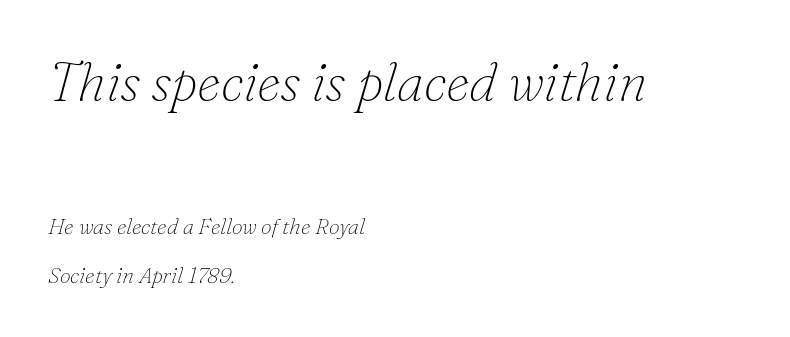
Q: Is the text bold? A: No.
Q: Is the text italic (slanted)? A: Yes, it leans right by about 16 degrees.
Q: Is the typeface a serif or a sans-serif typeface? A: Serif.
Q: Is the text underlined? A: No.
Q: How is the paragraph aligned? A: Left-aligned.
Q: Is the spacing between letters normal or unusually wide? A: Normal.
Q: Is the spacing between lines tight, normal or loose? A: Loose.
Q: Which block of text is set in a larger size, the first (top) or the second (bottom)? A: The first (top) one.
Q: Width (condensed, normal, or wide)? A: Normal.
Q: Stroke contrast? A: Low.
Q: x-height? A: Small.
Q: Monospaced? A: No.
